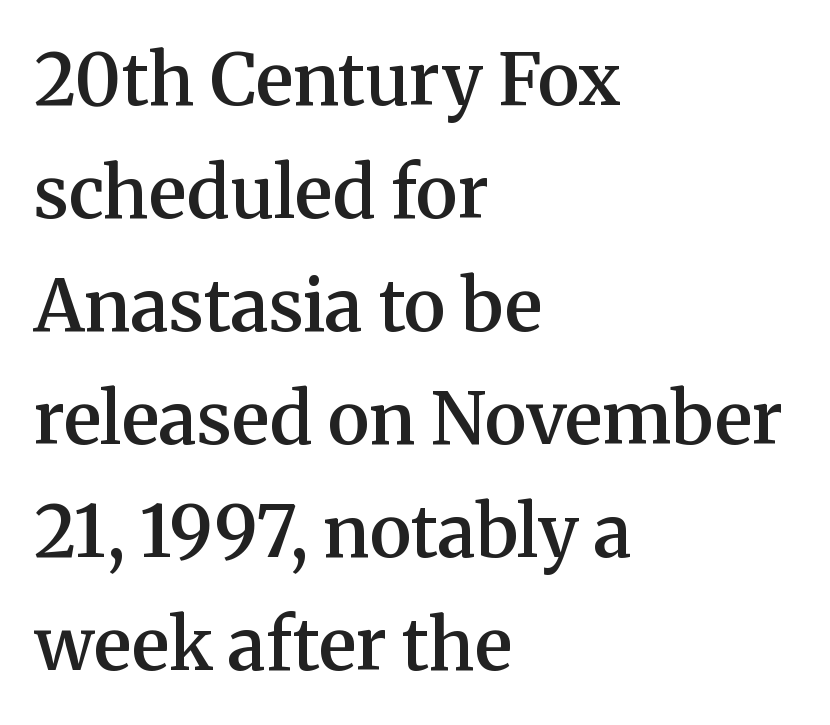
Do the characters align in a grid? No, the font is proportional. You can tell it's not italic because the verticals are truly vertical. The vertical gap from one line to the next is medium. Heft: intermediate — a semibold. Tracking here is standard; glyphs follow each other at the usual distance. Descender tails drop into unmarked territory.
